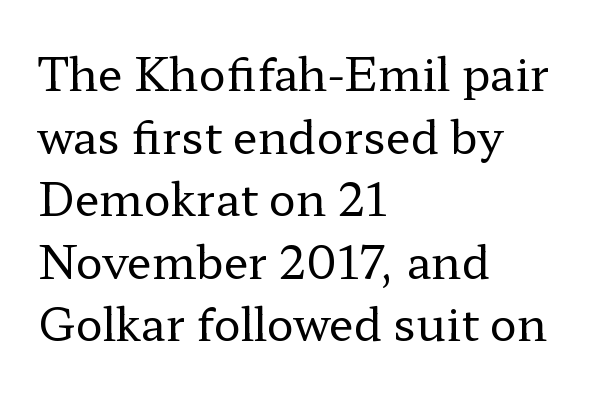
The type is set solid horizontally, with unmodified tracking. Left-aligned paragraph, ragged on the right. A typesetter would call this leading conventional body-copy spacing. A serif font was chosen for this passage. The letters stand straight up with perfectly vertical stems.
